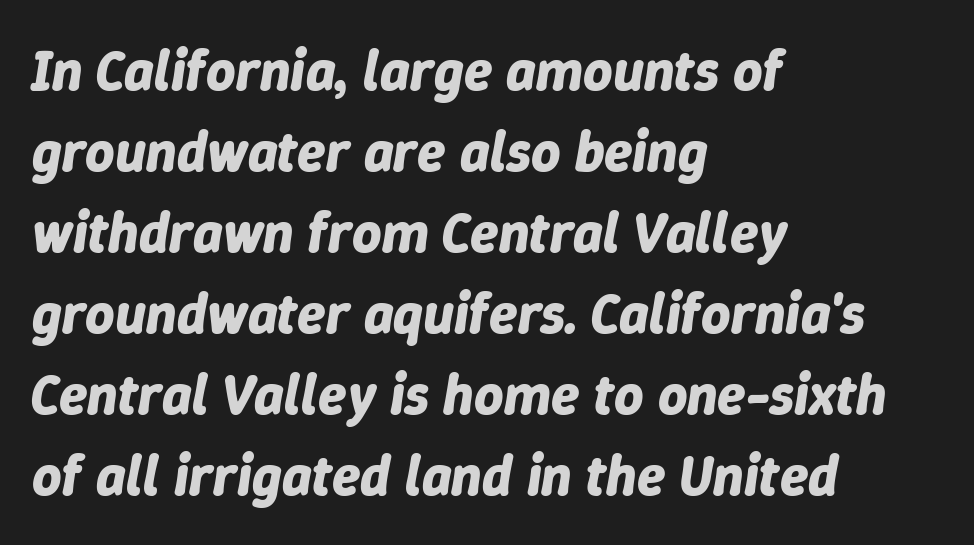
Q: Is the text bold? A: Yes.
Q: Is the text italic (slanted)? A: Yes, it leans right by about 9 degrees.
Q: Is the text underlined? A: No.
Q: How is the paragraph aligned? A: Left-aligned.
Q: Is the spacing between letters normal or unusually wide? A: Normal.
Q: Is the spacing between lines tight, normal or loose? A: Normal.
Q: Width (condensed, normal, or wide)? A: Normal.
Q: Stroke contrast? A: Low.
Q: x-height? A: Medium.
Q: Monospaced? A: No.
